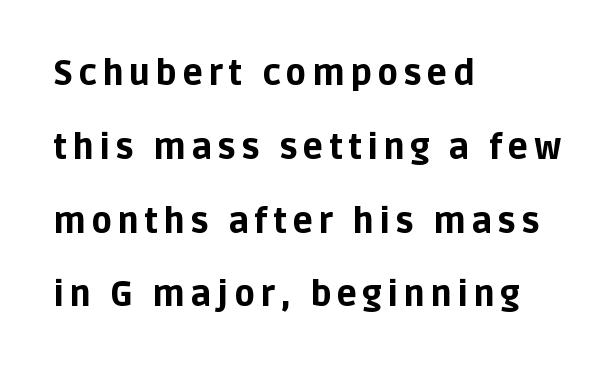
Q: Is the text bold? A: Yes.
Q: Is the text italic (slanted)? A: No, it is upright.
Q: Is the typeface a serif or a sans-serif typeface? A: Sans-serif.
Q: Is the text underlined? A: No.
Q: How is the paragraph aligned? A: Left-aligned.
Q: Is the spacing between lines tight, normal or loose? A: Loose.
Q: Width (condensed, normal, or wide)? A: Normal.
Q: Stroke contrast? A: Low.
Q: x-height? A: Large.
Q: Monospaced? A: No.
